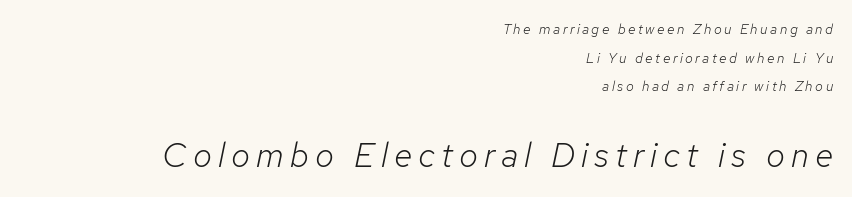
Character size in the trailing block exceeds that of the leading block. If you measured baseline to baseline, you'd find a long distance. Compared with a typical body face, this is equally light or lighter still. The rendering anchors every line to the right-hand side. This is oblique type, the kind used for emphasis or titles. A clean baseline with only descenders dipping below it.
